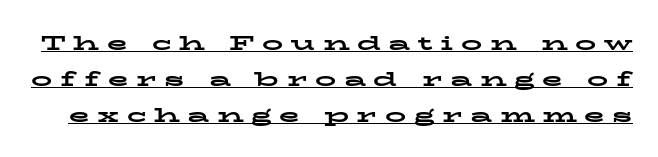
{"italic": "no", "bold": "yes", "underline": "yes", "line_spacing_ratio": 1.71, "letter_spacing": "wide", "letter_spacing_em": 0.36, "glyph_px": 21}
